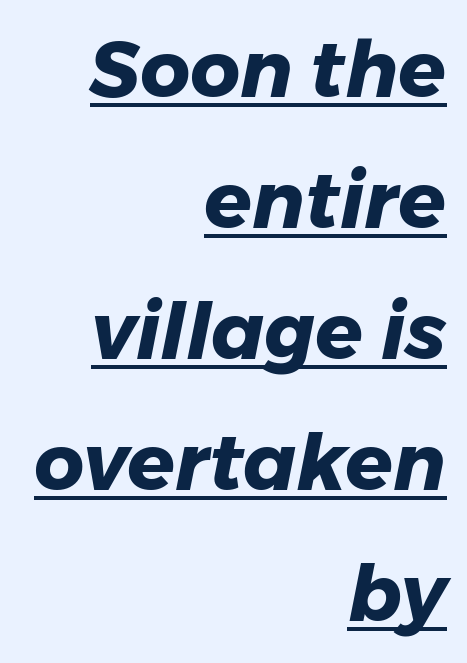
{"italic": "yes", "lean": "right", "slant_degrees": 11, "bold": "yes", "weight": "heavy", "width": "normal", "stroke_contrast": "low", "x_height": "medium", "monospaced": "no", "underline": "yes", "align": "right", "line_spacing": "normal", "line_spacing_ratio": 1.68, "letter_spacing": "normal", "letter_spacing_em": 0.0, "glyph_px": 78}
